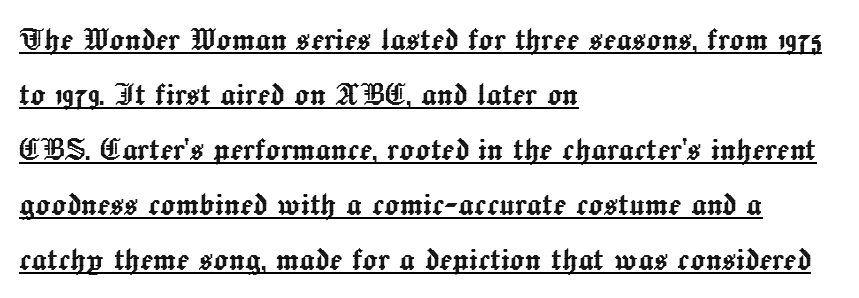
The image shows 38 px text type, upright; set left-aligned, normal line spacing (1.45x), normal letter spacing, underlined; a medium x-height.
